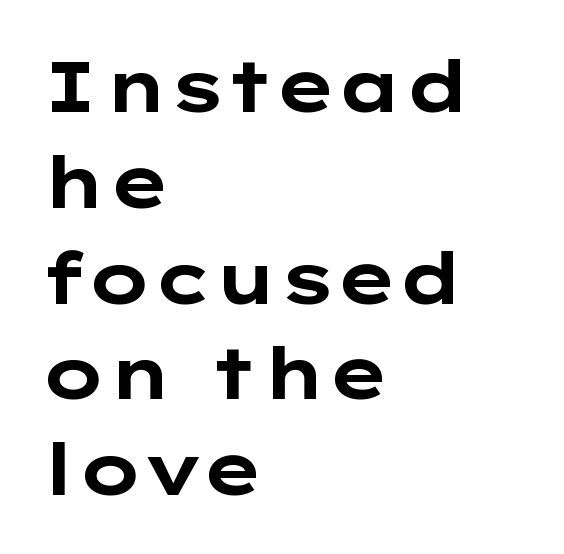
Inter-character spacing is left at the font's built-in metrics. The text block is weighted toward the left margin, trailing off unevenly rightward. Letters rest on an invisible, unmarked baseline. These lines are rendered in a variable-pitch font. Are there feet on the stems? There aren't — it's a sans. Unlike italic type, these characters show no tilt at all.
